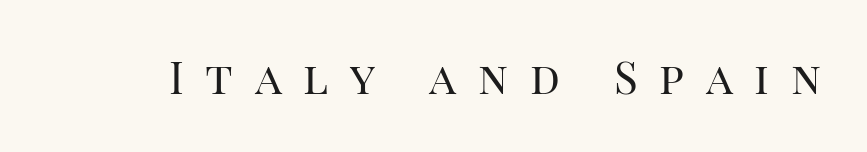
Q: Is the text bold? A: No.
Q: Is the text italic (slanted)? A: No, it is upright.
Q: Is the typeface a serif or a sans-serif typeface? A: Serif.
Q: Is the text underlined? A: No.
Q: Is the spacing between letters normal or unusually wide? A: Unusually wide.
Q: Width (condensed, normal, or wide)? A: Normal.
Q: Stroke contrast? A: High.
Q: x-height? A: Large.
Q: Monospaced? A: No.
